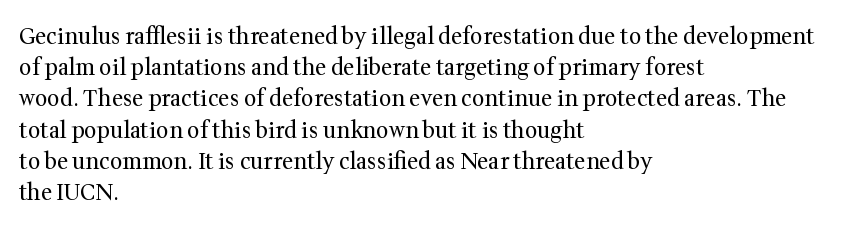
{"italic": "no", "bold": "no", "underline": "no", "align": "left", "line_spacing": "normal", "line_spacing_ratio": 1.42, "letter_spacing": "normal", "letter_spacing_em": 0.0, "glyph_px": 22}
